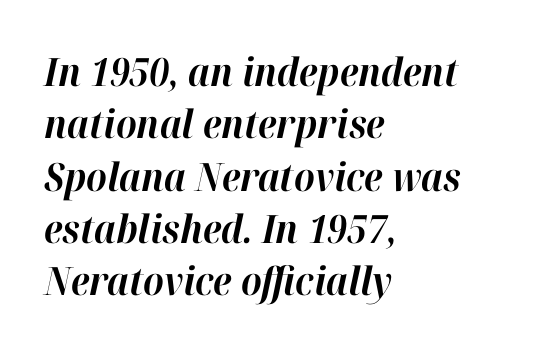
Q: Is the text bold? A: Yes.
Q: Is the text italic (slanted)? A: Yes, it leans right by about 12 degrees.
Q: Is the text underlined? A: No.
Q: How is the paragraph aligned? A: Left-aligned.
Q: Is the spacing between letters normal or unusually wide? A: Normal.
Q: Is the spacing between lines tight, normal or loose? A: Normal.
Q: Width (condensed, normal, or wide)? A: Normal.
Q: Stroke contrast? A: High.
Q: x-height? A: Medium.
Q: Monospaced? A: No.
